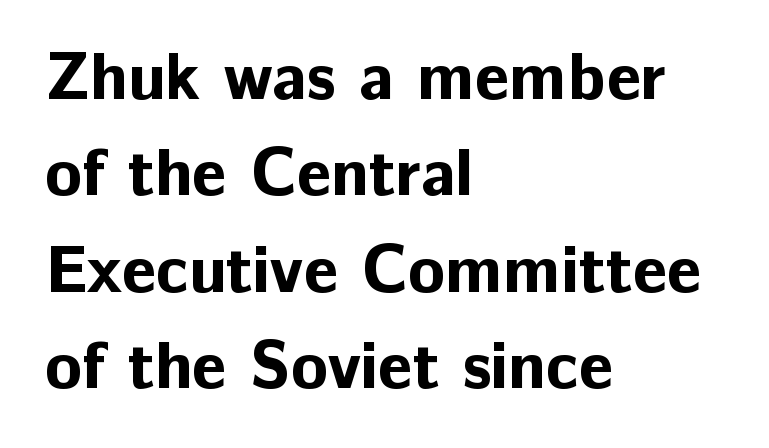
Q: Is the text bold? A: Yes.
Q: Is the text italic (slanted)? A: No, it is upright.
Q: Is the typeface a serif or a sans-serif typeface? A: Sans-serif.
Q: Is the text underlined? A: No.
Q: How is the paragraph aligned? A: Left-aligned.
Q: Is the spacing between letters normal or unusually wide? A: Normal.
Q: Is the spacing between lines tight, normal or loose? A: Normal.
Q: Width (condensed, normal, or wide)? A: Normal.
Q: Stroke contrast? A: Low.
Q: x-height? A: Medium.
Q: Monospaced? A: No.
